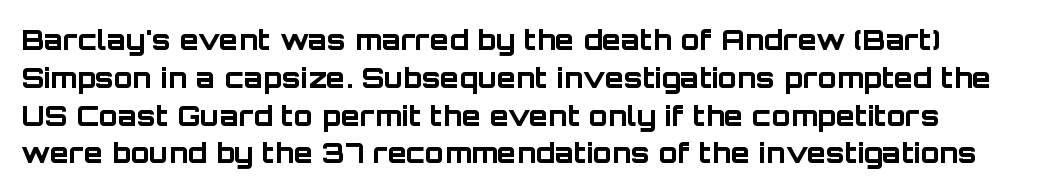
Q: Is the text bold? A: Yes.
Q: Is the text italic (slanted)? A: No, it is upright.
Q: Is the typeface a serif or a sans-serif typeface? A: Sans-serif.
Q: Is the text underlined? A: No.
Q: Is the spacing between letters normal or unusually wide? A: Normal.
Q: Is the spacing between lines tight, normal or loose? A: Normal.
Q: Width (condensed, normal, or wide)? A: Normal.
Q: Stroke contrast? A: Low.
Q: x-height? A: Large.
Q: Monospaced? A: No.
